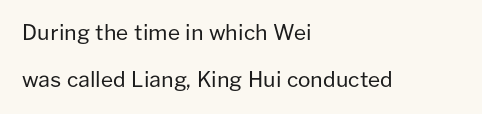
The tracking reads as untouched default to a designer's eye. The lines are spread far apart with generous leading. Stems here are at most as thick as an everyday book face. The ragged edge is on the right, which tells us the setting is flush left.
